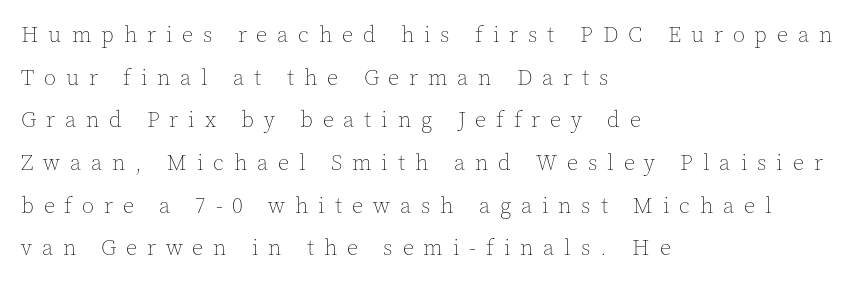
The image shows 22 px text type, upright; set left-aligned, loose line spacing (1.94x), unusually wide letter spacing (+0.45 em), not underlined.
